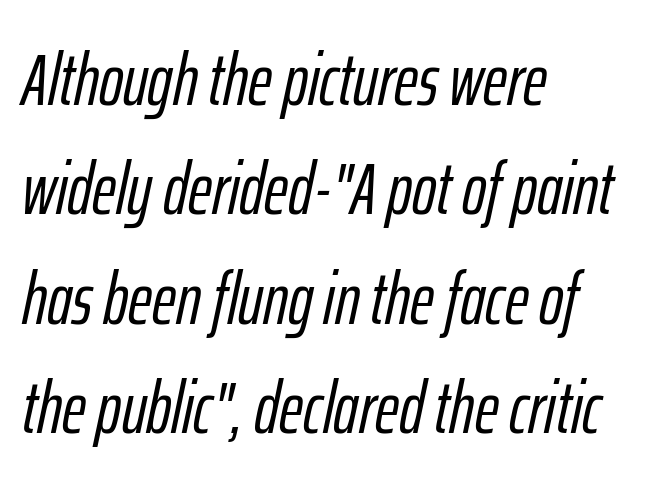
The image shows 73 px condensed type, italic (leaning right); set left-aligned, normal line spacing (1.5x), normal letter spacing, not underlined; low stroke contrast and a medium x-height.
